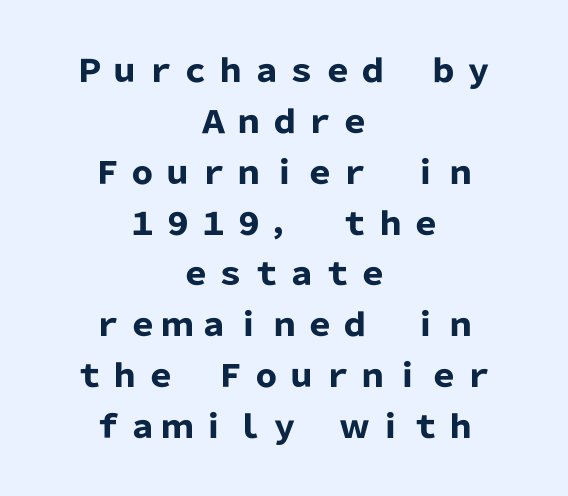
The image shows 31 px heavy sans-serif type, upright; set centered, normal line spacing (1.64x), not underlined; low stroke contrast and a medium x-height.
